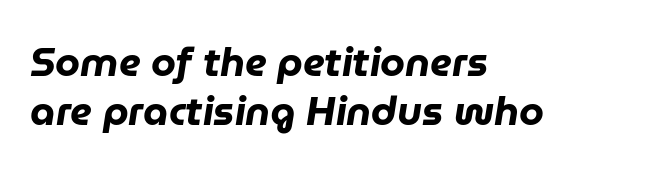
Q: Is the text bold? A: Yes.
Q: Is the text italic (slanted)? A: Yes, it leans right by about 9 degrees.
Q: Is the text underlined? A: No.
Q: How is the paragraph aligned? A: Left-aligned.
Q: Is the spacing between letters normal or unusually wide? A: Normal.
Q: Width (condensed, normal, or wide)? A: Normal.
Q: Stroke contrast? A: Low.
Q: x-height? A: Medium.
Q: Monospaced? A: No.
